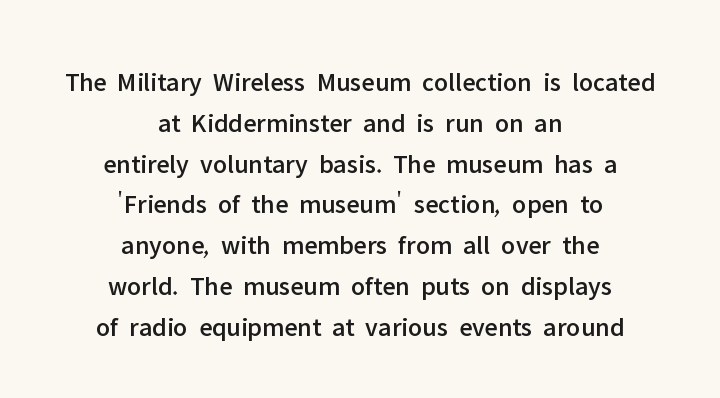
{"italic": "no", "underline": "no", "align": "center", "line_spacing": "normal", "line_spacing_ratio": 1.51, "letter_spacing": "normal", "letter_spacing_em": 0.0, "glyph_px": 27}
